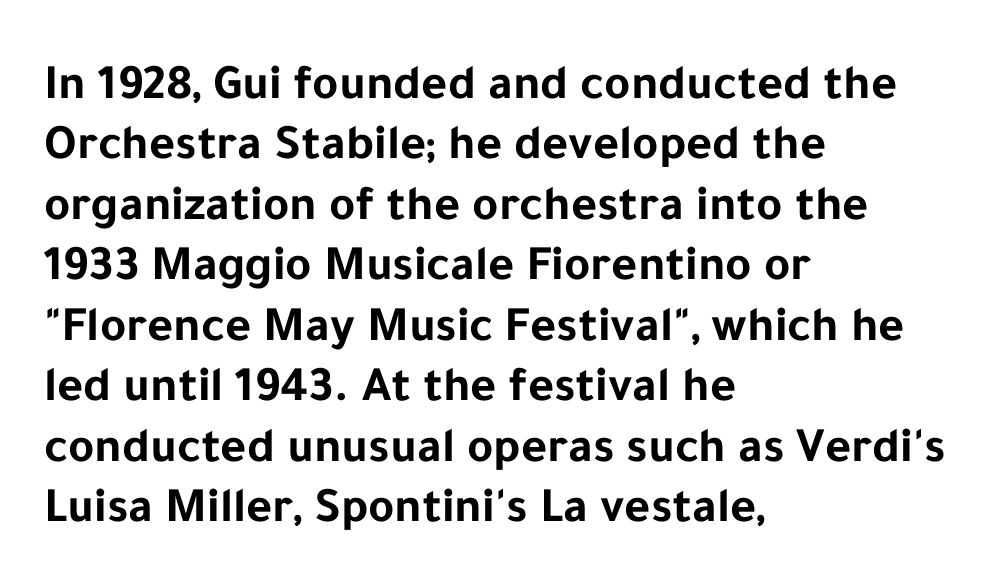
Q: Is the text bold? A: Yes.
Q: Is the text italic (slanted)? A: No, it is upright.
Q: Is the typeface a serif or a sans-serif typeface? A: Sans-serif.
Q: Is the text underlined? A: No.
Q: How is the paragraph aligned? A: Left-aligned.
Q: Is the spacing between letters normal or unusually wide? A: Normal.
Q: Width (condensed, normal, or wide)? A: Normal.
Q: Stroke contrast? A: Low.
Q: x-height? A: Medium.
Q: Monospaced? A: No.
